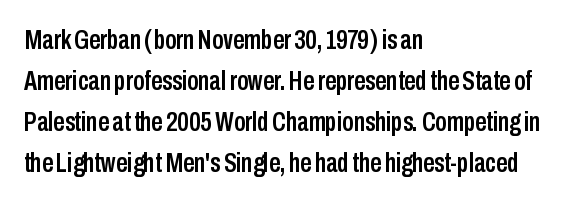
{"serif": "no", "italic": "no", "width": "condensed", "stroke_contrast": "low", "x_height": "medium", "monospaced": "no", "underline": "no", "align": "left", "line_spacing": "normal", "line_spacing_ratio": 1.47, "letter_spacing": "normal", "letter_spacing_em": 0.0, "glyph_px": 28}
